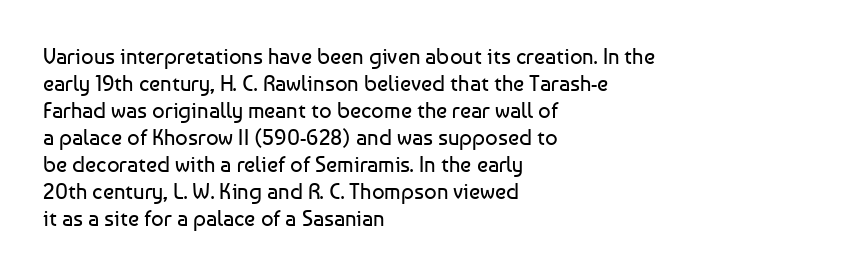
The image shows 22 px text type, upright; set left-aligned, line spacing 1.23x, normal letter spacing, not underlined.
